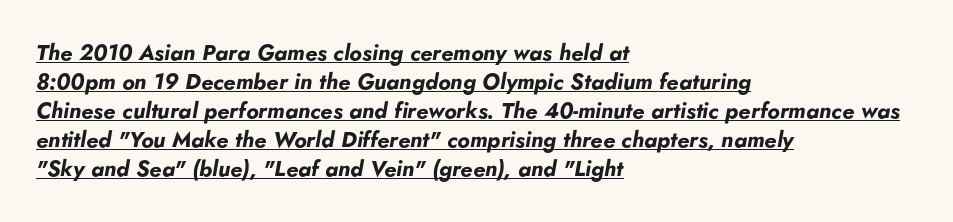
The image shows 22 px bold type, italic (leaning right); set left-aligned, normal line spacing (1.32x), normal letter spacing, underlined.
